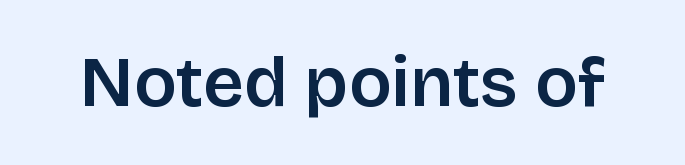
{"serif": "no", "italic": "no", "width": "normal", "stroke_contrast": "low", "x_height": "large", "monospaced": "no", "underline": "no", "letter_spacing": "normal", "letter_spacing_em": 0.0, "glyph_px": 71}
